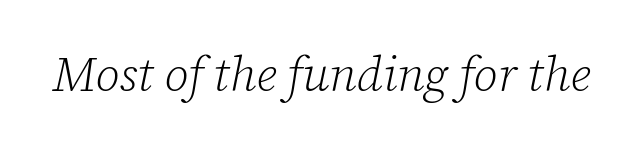
Q: Is the text bold? A: No.
Q: Is the text italic (slanted)? A: Yes, it leans right by about 12 degrees.
Q: Is the typeface a serif or a sans-serif typeface? A: Serif.
Q: Is the text underlined? A: No.
Q: Is the spacing between letters normal or unusually wide? A: Normal.
Q: Width (condensed, normal, or wide)? A: Normal.
Q: Stroke contrast? A: Low.
Q: x-height? A: Medium.
Q: Monospaced? A: No.
